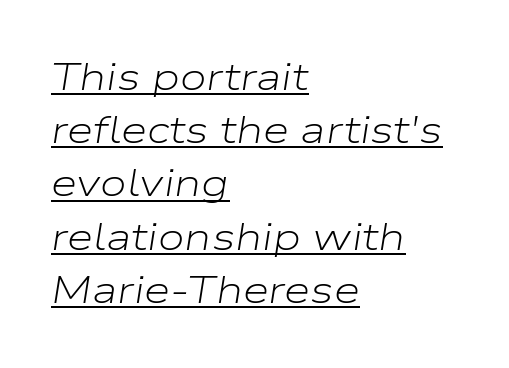
Is the type heavy? It reads as light-to-regular instead. Check the space under the baseline: a stroke is drawn there. If you measured baseline to baseline, you'd find a middling distance. The glyphs look as if they've been sheared to an angle.
